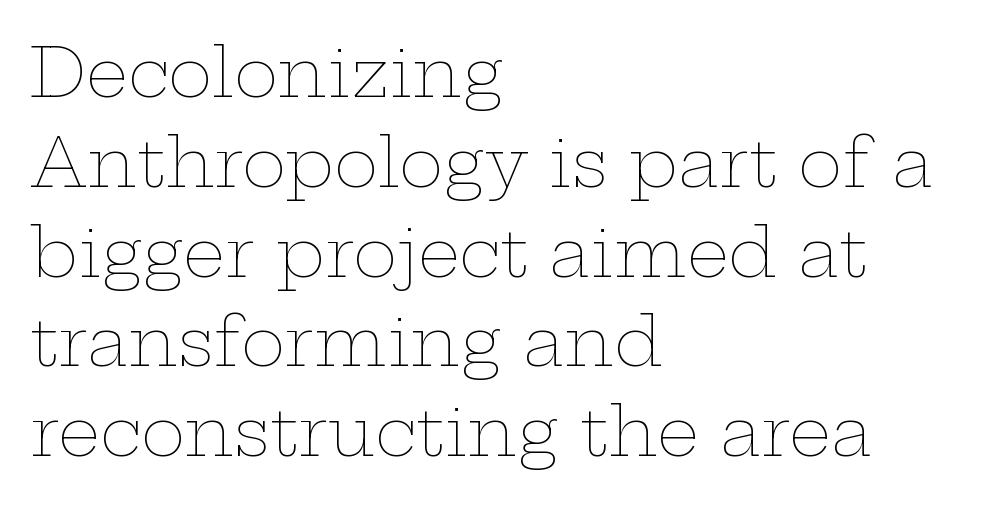
Q: Is the text bold? A: No.
Q: Is the text italic (slanted)? A: No, it is upright.
Q: Is the text underlined? A: No.
Q: How is the paragraph aligned? A: Left-aligned.
Q: Is the spacing between letters normal or unusually wide? A: Normal.
Q: Is the spacing between lines tight, normal or loose? A: Normal.
Q: Width (condensed, normal, or wide)? A: Wide.
Q: Stroke contrast? A: Low.
Q: x-height? A: Medium.
Q: Monospaced? A: No.
